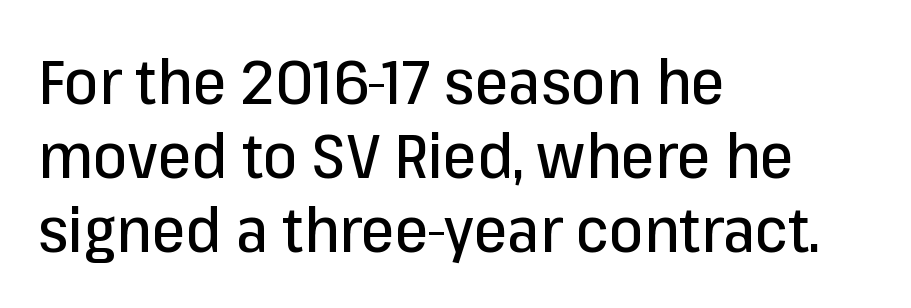
Q: Is the text italic (slanted)? A: No, it is upright.
Q: Is the typeface a serif or a sans-serif typeface? A: Sans-serif.
Q: Is the text underlined? A: No.
Q: How is the paragraph aligned? A: Left-aligned.
Q: Is the spacing between letters normal or unusually wide? A: Normal.
Q: Width (condensed, normal, or wide)? A: Normal.
Q: Stroke contrast? A: Low.
Q: x-height? A: Medium.
Q: Monospaced? A: No.
